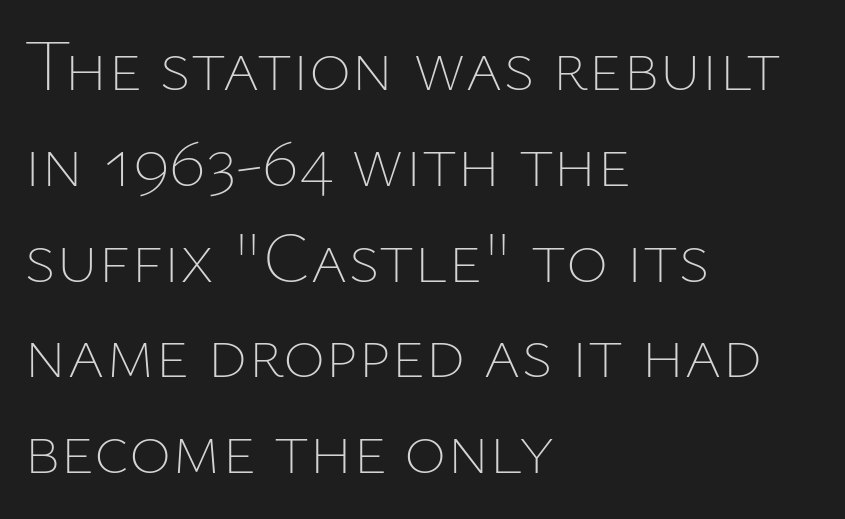
{"italic": "no", "bold": "no", "weight": "thin", "width": "normal", "stroke_contrast": "low", "x_height": "medium", "monospaced": "no", "underline": "no", "align": "left", "line_spacing": "normal", "line_spacing_ratio": 1.33, "letter_spacing": "normal", "letter_spacing_em": 0.0, "glyph_px": 72}
